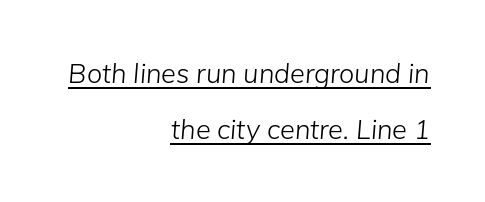
The image shows 27 px text type, italic (leaning right); set right-aligned, loose line spacing (2.08x), normal letter spacing, underlined.
